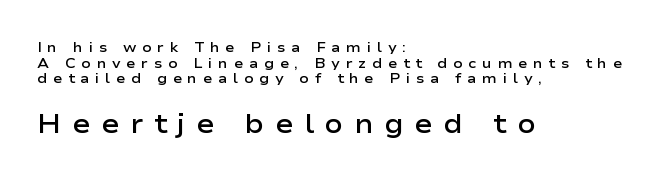
The image shows 27 px text type, upright; set left-aligned, tight line spacing (1.11x), unusually wide letter spacing (+0.4 em), not underlined; the second (bottom) block is 1.93x larger.
